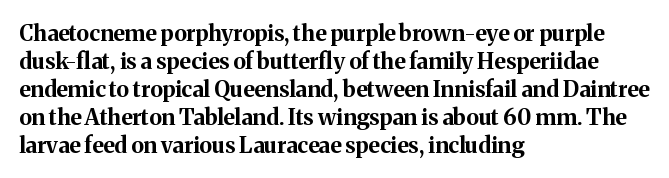
Q: Is the text bold? A: Yes.
Q: Is the text italic (slanted)? A: No, it is upright.
Q: Is the text underlined? A: No.
Q: How is the paragraph aligned? A: Left-aligned.
Q: Is the spacing between letters normal or unusually wide? A: Normal.
Q: Is the spacing between lines tight, normal or loose? A: Normal.
